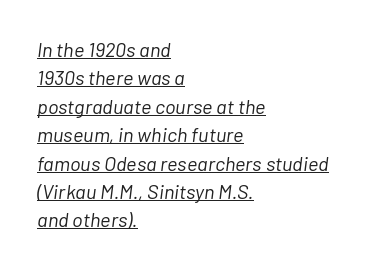
{"italic": "yes", "lean": "right", "slant_degrees": 7, "bold": "no", "underline": "yes", "align": "left", "line_spacing": "normal", "line_spacing_ratio": 1.42, "letter_spacing": "normal", "letter_spacing_em": 0.0, "glyph_px": 20}
